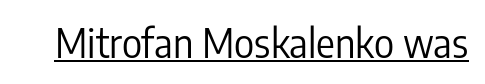
Spacing verdict: proportional, widths tailored to each character. Observe the absence of serifs on each vertical stroke in this sample. Characters follow at the spacing the type designer built in. Counters stay open thanks to moderate or lighter strokes.
